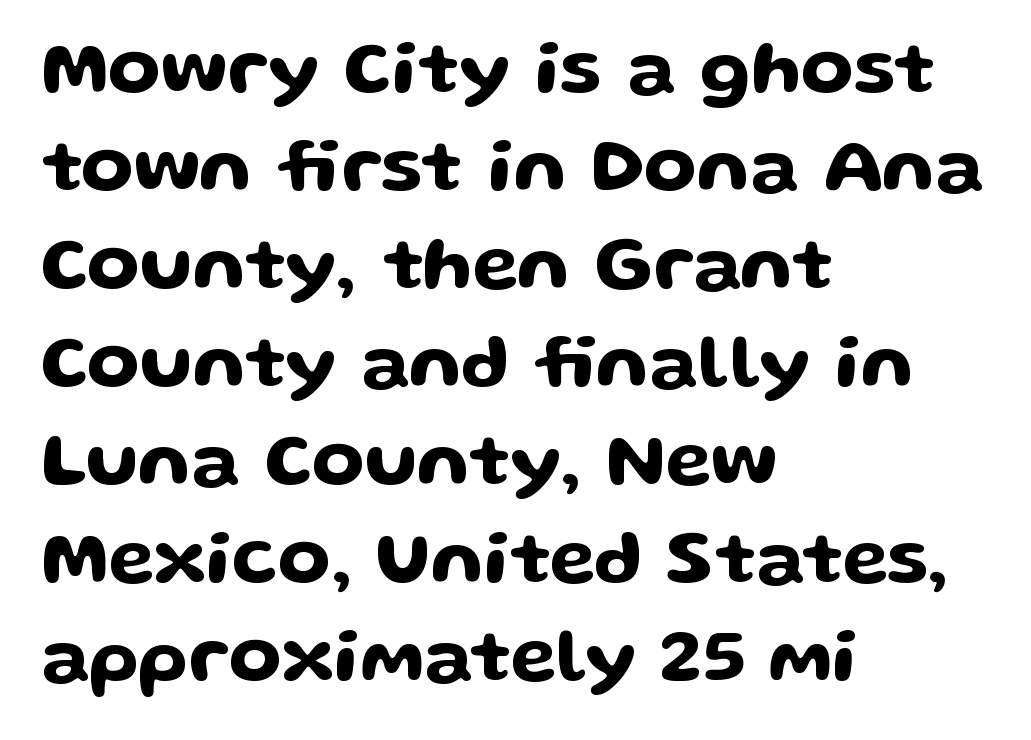
{"serif": "no", "italic": "no", "width": "wide", "stroke_contrast": "low", "x_height": "medium", "monospaced": "no", "underline": "no", "align": "left", "line_spacing": "normal", "line_spacing_ratio": 1.29, "letter_spacing": "normal", "letter_spacing_em": 0.0, "glyph_px": 76}
